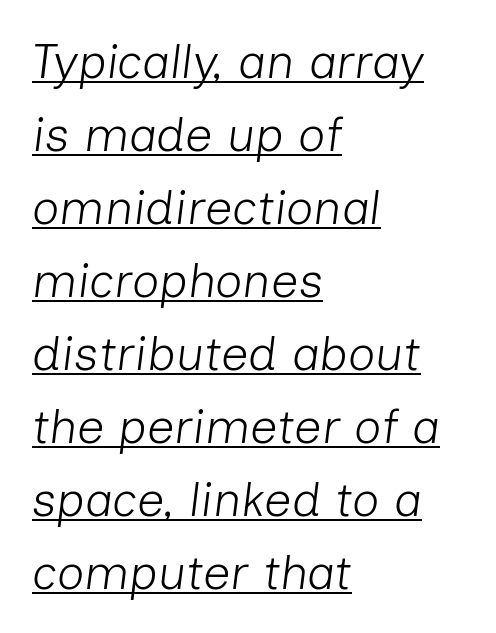
{"italic": "yes", "lean": "right", "slant_degrees": 7, "bold": "no", "weight": "light", "width": "normal", "stroke_contrast": "low", "x_height": "medium", "monospaced": "no", "underline": "yes", "align": "left", "line_spacing": "normal", "line_spacing_ratio": 1.52, "letter_spacing": "normal", "letter_spacing_em": 0.0, "glyph_px": 48}
